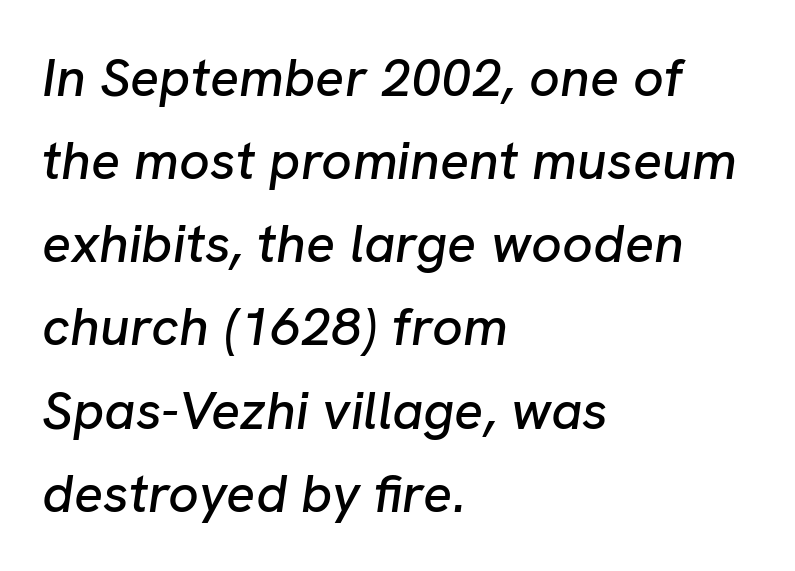
The image shows 54 px text type, italic (leaning right); set left-aligned, normal line spacing (1.54x), normal letter spacing, not underlined; low stroke contrast and a medium x-height.
